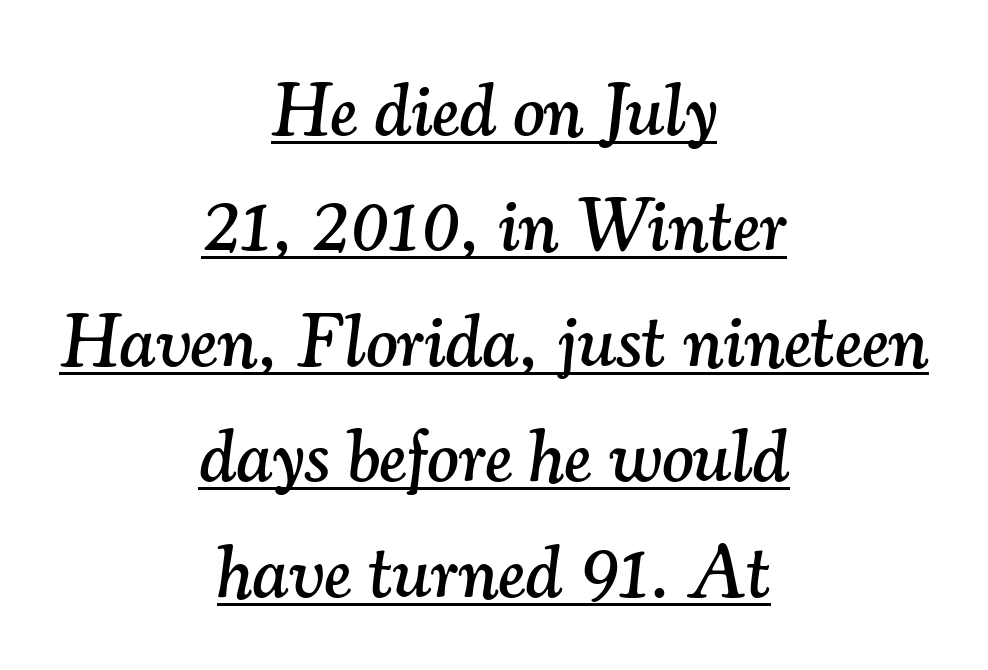
The specimen includes a rule beneath the text block's lines. Check where the strokes stop: tiny serifs finish them off. Between one letter and the next there's only the usual sliver of space. Rows of type keep a routine distance in the vertical direction.
